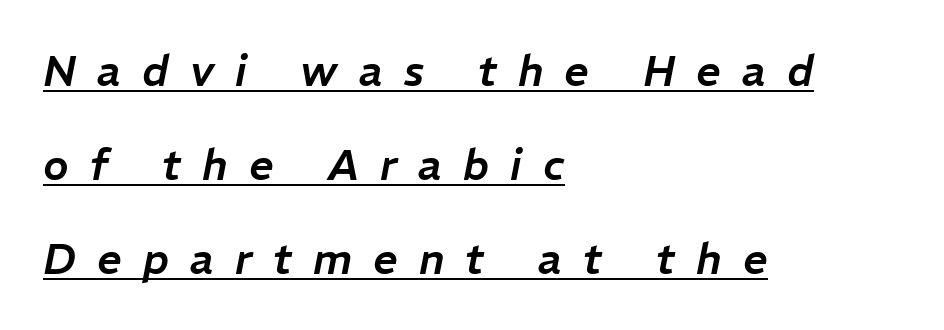
{"italic": "yes", "lean": "right", "slant_degrees": 11, "width": "normal", "stroke_contrast": "low", "x_height": "medium", "monospaced": "no", "underline": "yes", "align": "left", "line_spacing": "loose", "line_spacing_ratio": 2.19, "letter_spacing": "wide", "letter_spacing_em": 0.49, "glyph_px": 43}
